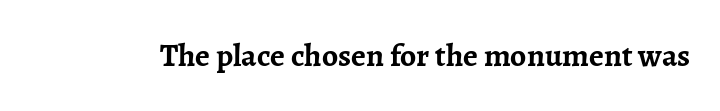
Typesetter's note: full bold, strokes at maximum text heaviness. Unlike a clean sans, this face finishes its strokes with serifs. Check under the words: just untouched page. Italic: no, the glyphs are upright roman. Looks like regular typesetting: each glyph gets only the width it needs.
